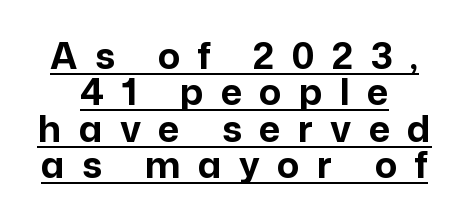
{"serif": "no", "italic": "no", "bold": "yes", "weight": "bold", "width": "normal", "stroke_contrast": "low", "x_height": "medium", "monospaced": "no", "underline": "yes", "align": "center", "line_spacing": "tight", "line_spacing_ratio": 0.98, "letter_spacing": "wide", "letter_spacing_em": 0.47, "glyph_px": 37}
